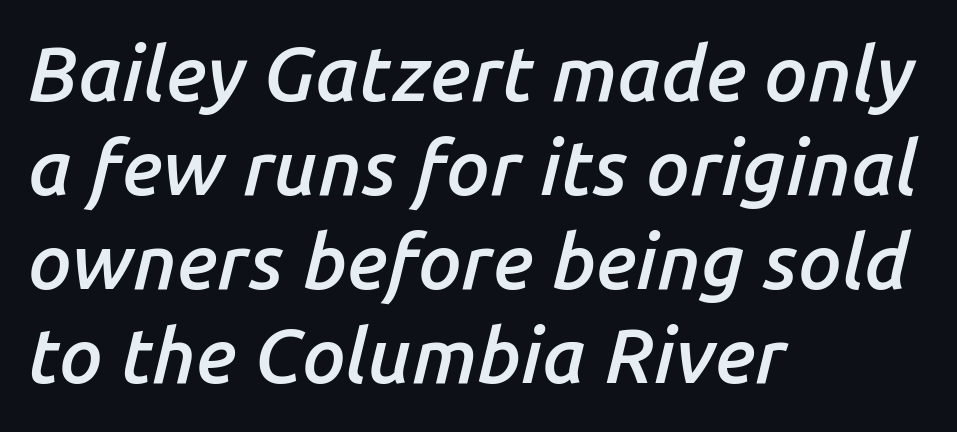
Look at the tracking — it's just the regular setting, nothing added. These lines stack with their left ends in a neat column. Each row of text sits above clean, open space. Note the varied advance widths — an 'i' is clearly narrower than an 'm'. The rendering applies a slant to the glyphs. The glyphs have the mass of a demibold cut, below bold.
